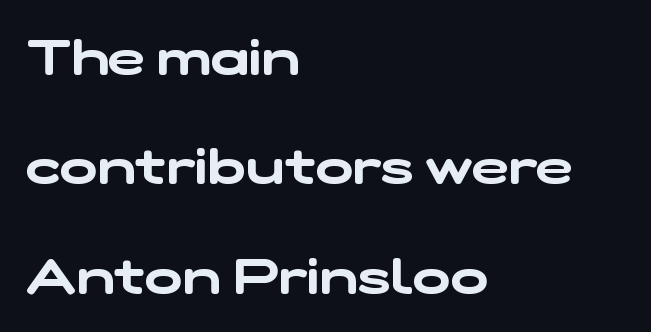
Think of a printed novel: that variable character pitch is what you see here. The paragraph has a hard left edge and a soft right edge. Spacing between characters is what you'd get straight out of the box. The foot of each line stays bare and open.
